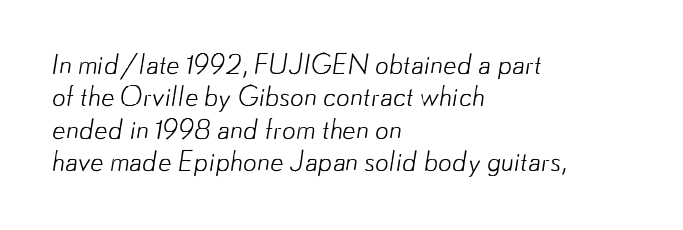
You could call the tracking neutral — neither tight nor loose. Type without underlining. Weight: regular or lighter. Reading down the block, your eye returns to a fixed left position each line.
